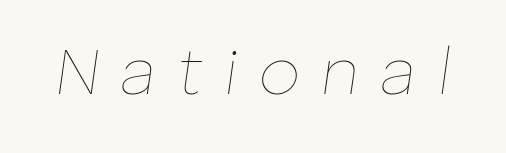
Every character sits at an angle, as italics do. The strokes are not fattened; the text isn't bold. Rule under the text: the space is simply empty. The face used here is rendered with a markedly widened letterfit. The passage shown is typed in a proportional face where columns would drift.
